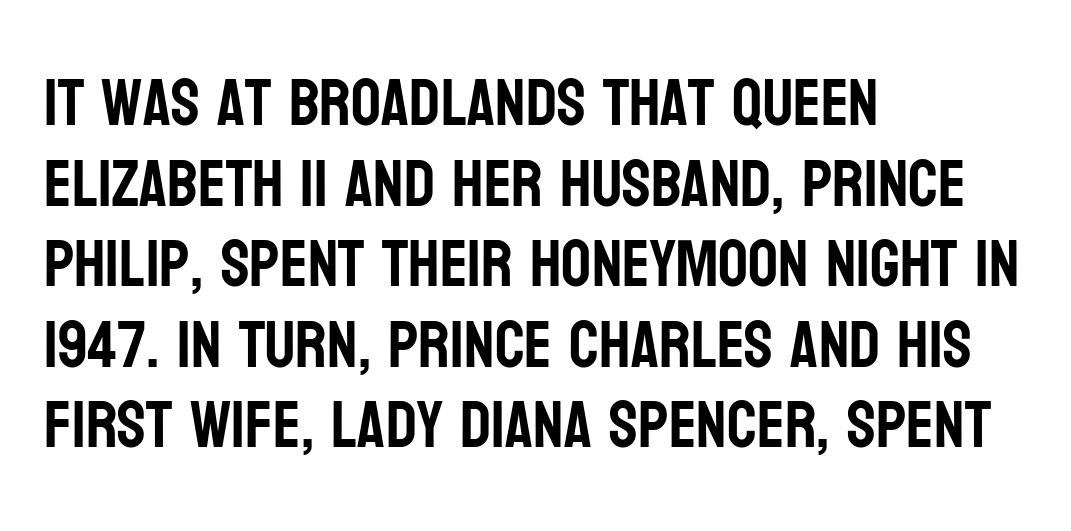
{"serif": "no", "italic": "no", "width": "condensed", "stroke_contrast": "low", "x_height": "large", "monospaced": "no", "underline": "no", "align": "left", "line_spacing_ratio": 1.22, "letter_spacing": "normal", "letter_spacing_em": 0.0, "glyph_px": 66}
